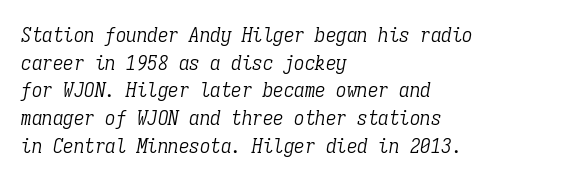
{"italic": "yes", "lean": "right", "slant_degrees": 9, "bold": "no", "underline": "no", "align": "left", "line_spacing": "normal", "line_spacing_ratio": 1.32, "letter_spacing": "normal", "letter_spacing_em": 0.0, "glyph_px": 21}
